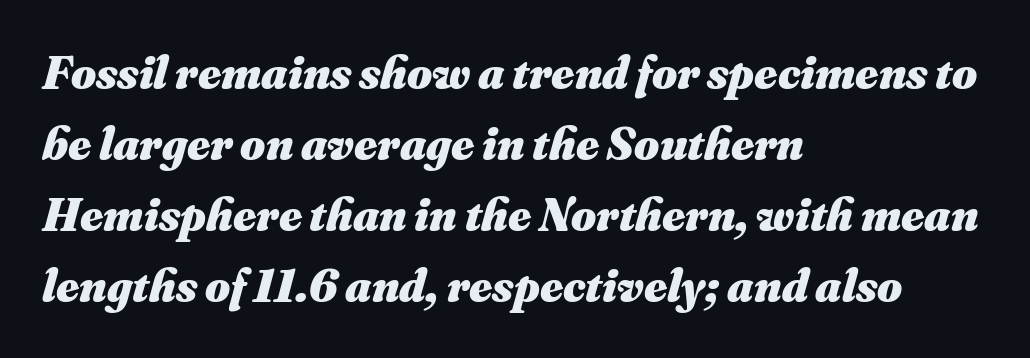
{"italic": "yes", "lean": "right", "slant_degrees": 16, "bold": "yes", "weight": "heavy", "width": "normal", "stroke_contrast": "medium", "x_height": "small", "monospaced": "no", "underline": "no", "align": "left", "line_spacing": "normal", "line_spacing_ratio": 1.48, "letter_spacing": "normal", "letter_spacing_em": 0.0, "glyph_px": 48}
